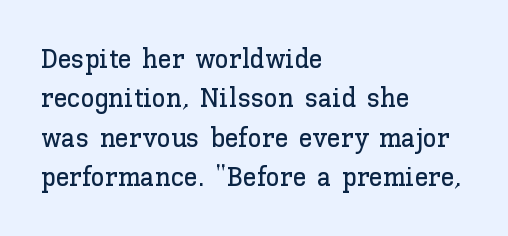
Q: Is the text italic (slanted)? A: No, it is upright.
Q: Is the text underlined? A: No.
Q: How is the paragraph aligned? A: Left-aligned.
Q: Is the spacing between letters normal or unusually wide? A: Normal.
Q: Is the spacing between lines tight, normal or loose? A: Normal.
Q: Width (condensed, normal, or wide)? A: Normal.
Q: Stroke contrast? A: Low.
Q: x-height? A: Medium.
Q: Monospaced? A: No.
